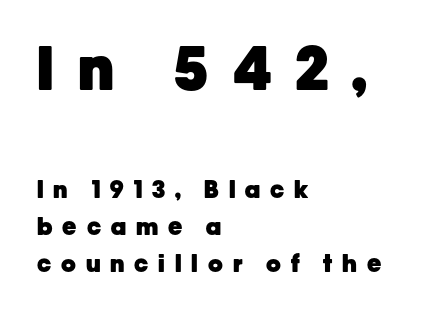
{"serif": "no", "italic": "no", "bold": "yes", "weight": "heavy", "width": "normal", "stroke_contrast": "low", "x_height": "medium", "monospaced": "no", "underline": "no", "align": "left", "line_spacing": "normal", "line_spacing_ratio": 1.54, "letter_spacing": "wide", "letter_spacing_em": 0.41, "larger_block": "first", "size_ratio": 2.5, "glyph_px": 60}
